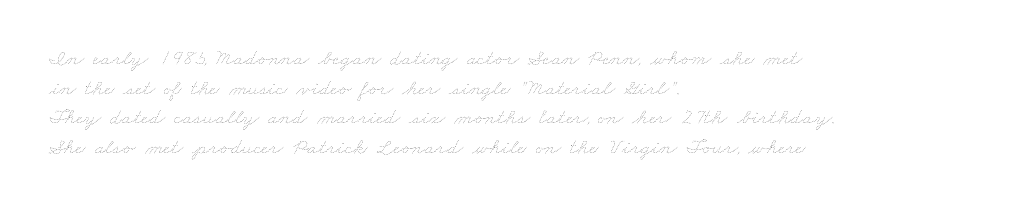
Decoration check: the copy has no underline. No letter is thick-stroked: the sample isn't bold. What's the leading like? Ordinary, nothing unusual. The ragged edge is on the right, which tells us the setting is flush left. Compared with typical body copy, the letter spacing here is the same.
